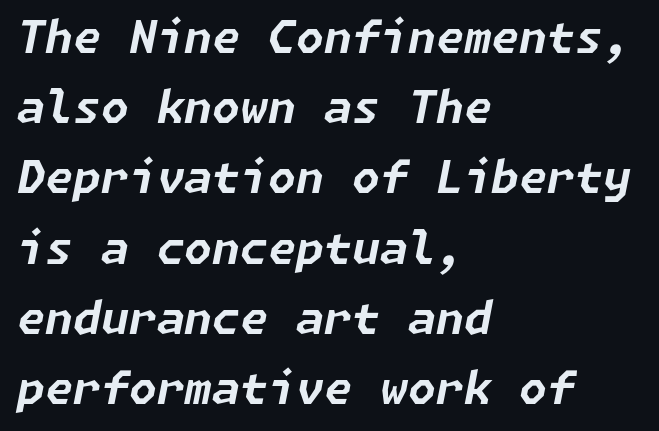
The image shows 45 px bold type, italic (leaning right); set left-aligned, normal line spacing (1.56x), normal letter spacing, not underlined; low stroke contrast and a medium x-height.
